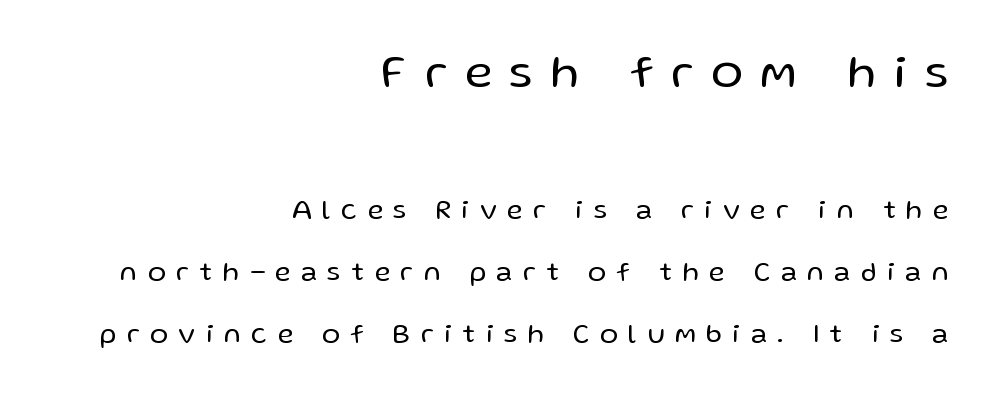
{"serif": "no", "italic": "no", "bold": "no", "weight": "regular", "width": "normal", "stroke_contrast": "low", "x_height": "medium", "monospaced": "no", "underline": "no", "align": "right", "line_spacing": "loose", "line_spacing_ratio": 2.29, "letter_spacing": "wide", "letter_spacing_em": 0.4, "larger_block": "first", "size_ratio": 1.74, "glyph_px": 47}
